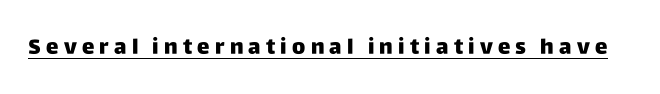
{"italic": "no", "bold": "yes", "underline": "yes", "letter_spacing": "wide", "letter_spacing_em": 0.25, "glyph_px": 21}
